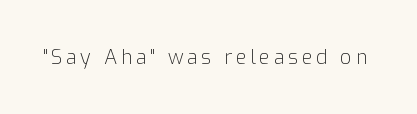
The type sits square on the baseline with zero lean. The strip under each line holds only bare page. Is the stroke heavy? The answer is a plain regular-or-lighter.
